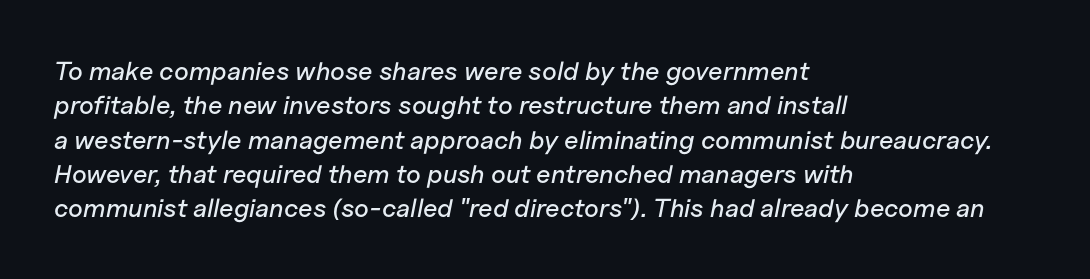
There is no visible air inserted between adjacent glyphs. The glyphs look as if they've been sheared to an angle. Decoration check: the copy has no underline. Compared with a centered layout, this one pins lines to the left instead. Does the leading feel generous? No, just average.
